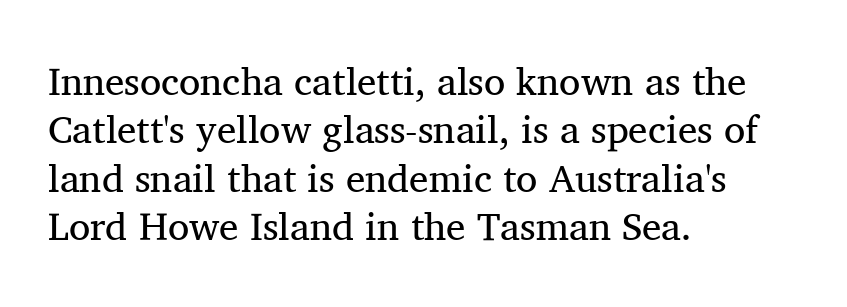
{"serif": "yes", "italic": "no", "bold": "no", "weight": "regular", "width": "normal", "stroke_contrast": "medium", "x_height": "medium", "monospaced": "no", "underline": "no", "align": "left", "line_spacing_ratio": 1.24, "letter_spacing": "normal", "letter_spacing_em": 0.0, "glyph_px": 39}
